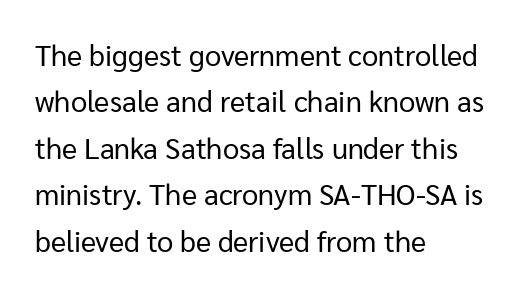
The image shows 29 px regular-weight sans-serif type, upright; set left-aligned, normal line spacing (1.6x), normal letter spacing, not underlined; low stroke contrast and a medium x-height.
